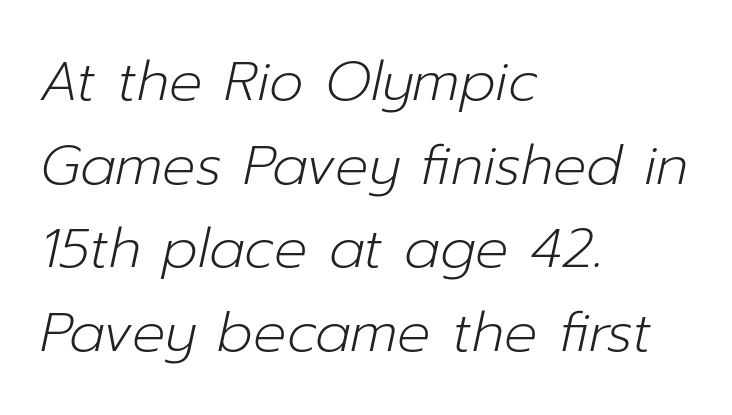
Q: Is the text bold? A: No.
Q: Is the text italic (slanted)? A: Yes, it leans right by about 12 degrees.
Q: Is the text underlined? A: No.
Q: How is the paragraph aligned? A: Left-aligned.
Q: Is the spacing between letters normal or unusually wide? A: Normal.
Q: Is the spacing between lines tight, normal or loose? A: Normal.
Q: Width (condensed, normal, or wide)? A: Normal.
Q: Stroke contrast? A: Low.
Q: x-height? A: Medium.
Q: Monospaced? A: No.
